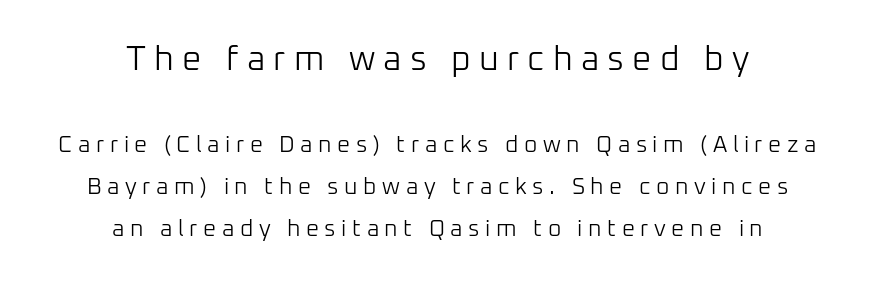
{"serif": "no", "italic": "no", "bold": "no", "weight": "light", "width": "normal", "stroke_contrast": "low", "x_height": "medium", "monospaced": "no", "underline": "no", "align": "center", "line_spacing_ratio": 1.84, "letter_spacing": "wide", "letter_spacing_em": 0.24, "larger_block": "first", "size_ratio": 1.48, "glyph_px": 34}
